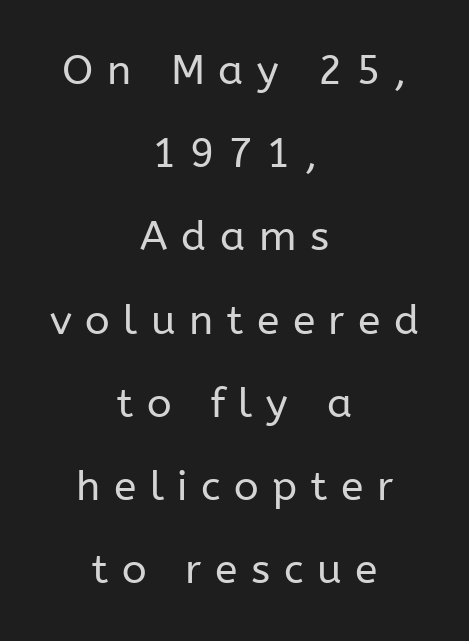
{"serif": "no", "italic": "no", "bold": "no", "weight": "regular", "width": "normal", "stroke_contrast": "low", "x_height": "medium", "monospaced": "no", "underline": "no", "align": "center", "line_spacing": "loose", "line_spacing_ratio": 2.03, "letter_spacing": "wide", "letter_spacing_em": 0.33, "glyph_px": 41}
